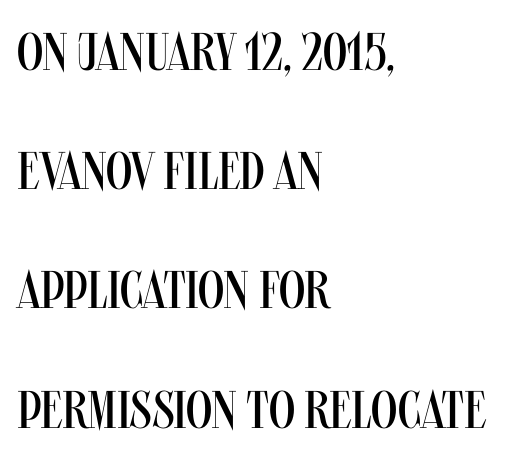
Casual observation: everything's shoved over to the left. The face looks like a standard text weight, possibly lighter. Compared with typical paragraphs, the rows here are farther apart. Look at the tracking — it's just the regular setting, nothing added. This sample has the flowing, uneven cadence of proportional lettering.
